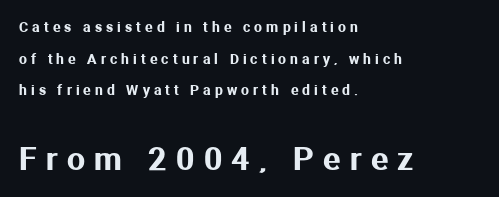
{"serif": "no", "italic": "no", "width": "normal", "stroke_contrast": "medium", "x_height": "medium", "monospaced": "no", "underline": "no", "align": "left", "line_spacing": "loose", "line_spacing_ratio": 2.26, "letter_spacing": "wide", "letter_spacing_em": 0.29, "larger_block": "second", "size_ratio": 2.29, "glyph_px": 32}
